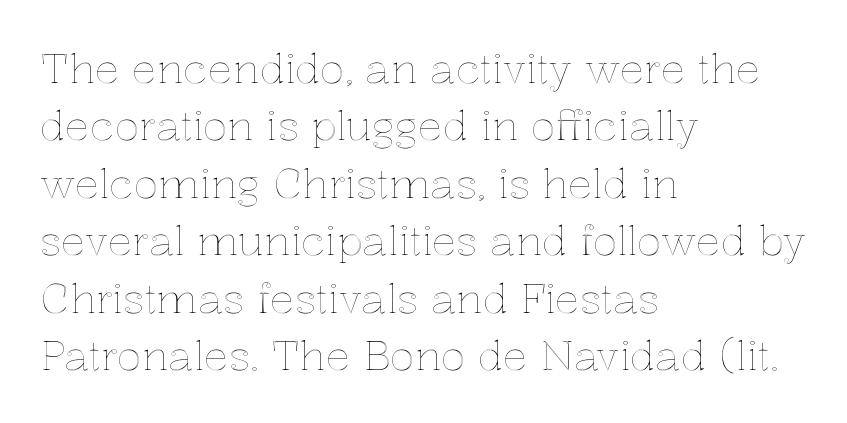
{"italic": "no", "width": "normal", "x_height": "medium", "monospaced": "no", "underline": "no", "align": "left", "line_spacing": "normal", "line_spacing_ratio": 1.4, "letter_spacing": "normal", "letter_spacing_em": 0.0, "glyph_px": 41}
